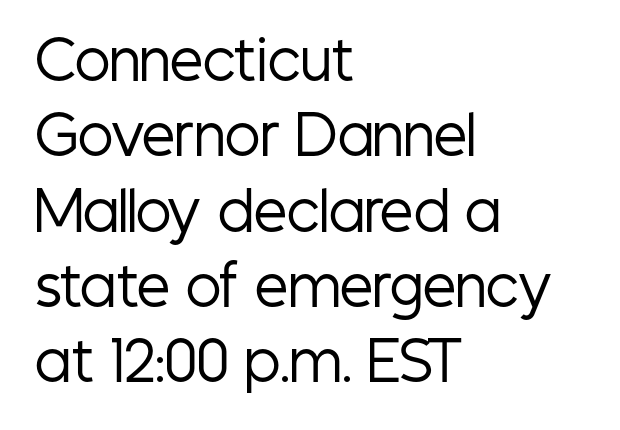
Q: Is the text bold? A: No.
Q: Is the text italic (slanted)? A: No, it is upright.
Q: Is the typeface a serif or a sans-serif typeface? A: Sans-serif.
Q: Is the text underlined? A: No.
Q: How is the paragraph aligned? A: Left-aligned.
Q: Is the spacing between letters normal or unusually wide? A: Normal.
Q: Is the spacing between lines tight, normal or loose? A: Normal.
Q: Width (condensed, normal, or wide)? A: Condensed.
Q: Stroke contrast? A: Low.
Q: x-height? A: Medium.
Q: Monospaced? A: No.
